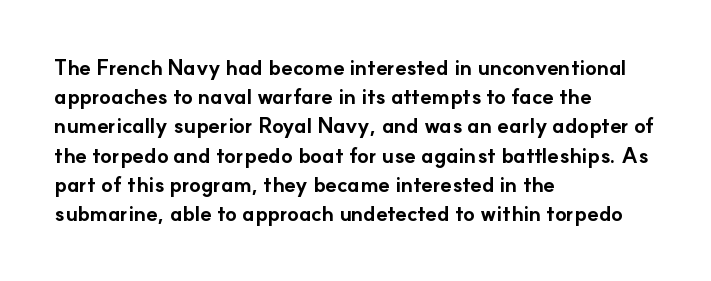
Q: Is the text bold? A: Yes.
Q: Is the text italic (slanted)? A: No, it is upright.
Q: Is the text underlined? A: No.
Q: How is the paragraph aligned? A: Left-aligned.
Q: Is the spacing between letters normal or unusually wide? A: Normal.
Q: Is the spacing between lines tight, normal or loose? A: Normal.
